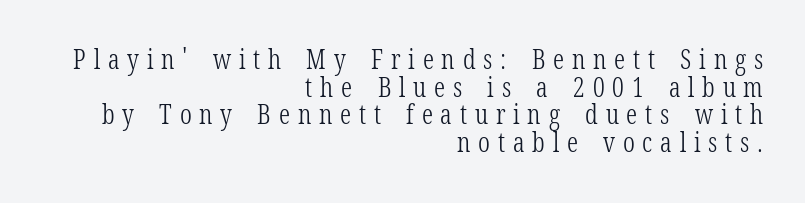
The image shows 27 px text type, upright; set right-aligned, tight line spacing (1.02x), unusually wide letter spacing (+0.29 em), not underlined.
